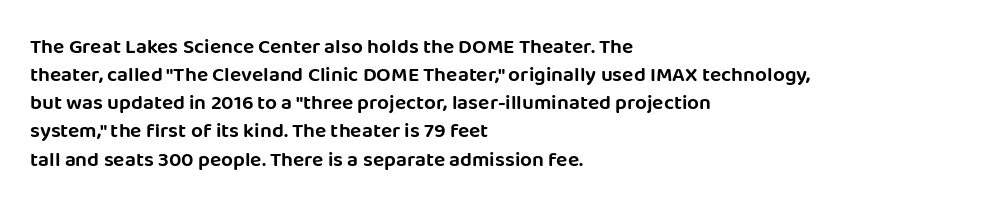
Q: Is the text italic (slanted)? A: No, it is upright.
Q: Is the text underlined? A: No.
Q: How is the paragraph aligned? A: Left-aligned.
Q: Is the spacing between letters normal or unusually wide? A: Normal.
Q: Is the spacing between lines tight, normal or loose? A: Normal.
